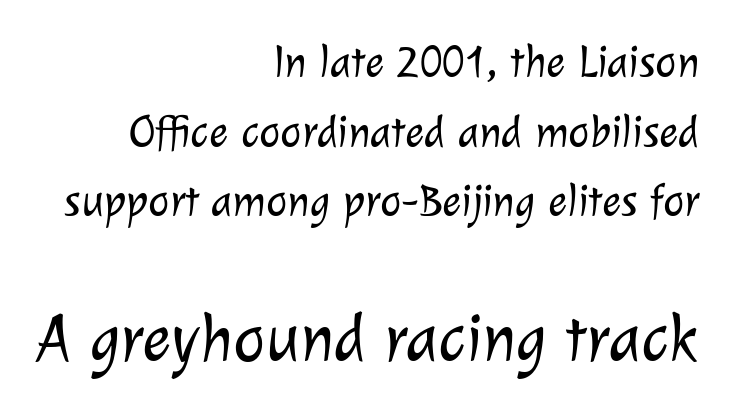
Q: Is the text bold? A: No.
Q: Is the typeface a serif or a sans-serif typeface? A: Sans-serif.
Q: Is the text underlined? A: No.
Q: How is the paragraph aligned? A: Right-aligned.
Q: Is the spacing between letters normal or unusually wide? A: Normal.
Q: Is the spacing between lines tight, normal or loose? A: Normal.
Q: Which block of text is set in a larger size, the first (top) or the second (bottom)? A: The second (bottom) one.
Q: Width (condensed, normal, or wide)? A: Normal.
Q: Stroke contrast? A: Low.
Q: x-height? A: Medium.
Q: Monospaced? A: No.
